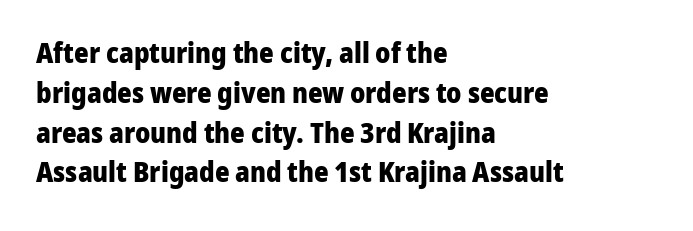
{"serif": "no", "italic": "no", "bold": "yes", "weight": "heavy", "width": "normal", "stroke_contrast": "low", "x_height": "medium", "monospaced": "no", "underline": "no", "align": "left", "line_spacing": "normal", "line_spacing_ratio": 1.42, "letter_spacing": "normal", "letter_spacing_em": 0.0, "glyph_px": 28}
